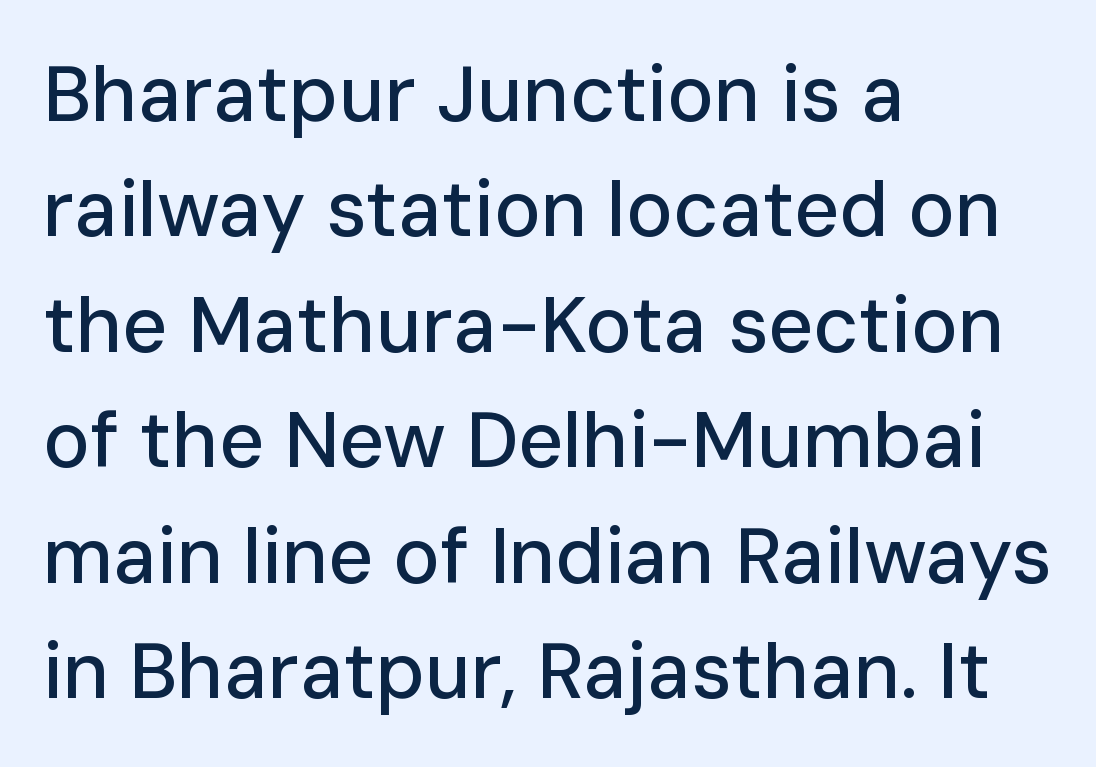
{"serif": "no", "italic": "no", "width": "normal", "stroke_contrast": "low", "x_height": "medium", "monospaced": "no", "underline": "no", "align": "left", "line_spacing": "normal", "line_spacing_ratio": 1.48, "letter_spacing": "normal", "letter_spacing_em": 0.0, "glyph_px": 78}
